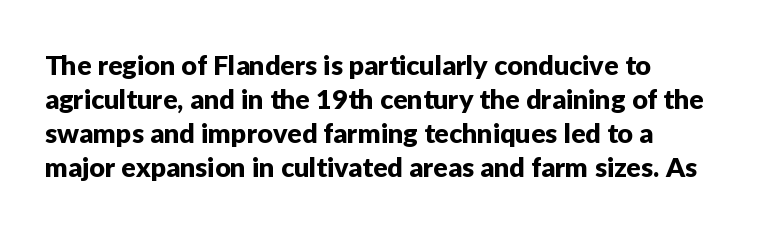
The image shows 27 px text type, upright; set normal line spacing (1.26x), normal letter spacing, not underlined.
